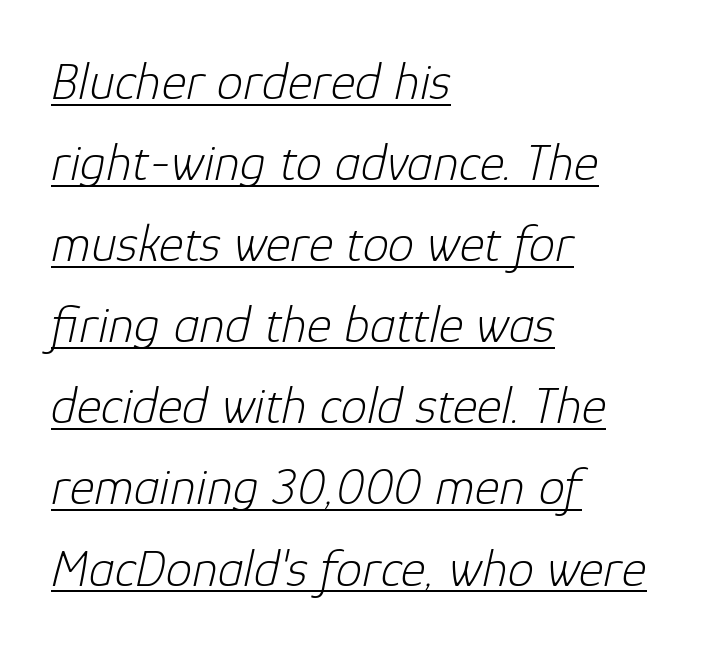
Q: Is the text bold? A: No.
Q: Is the text italic (slanted)? A: Yes, it leans right by about 12 degrees.
Q: Is the text underlined? A: Yes.
Q: How is the paragraph aligned? A: Left-aligned.
Q: Is the spacing between letters normal or unusually wide? A: Normal.
Q: Is the spacing between lines tight, normal or loose? A: Normal.
Q: Width (condensed, normal, or wide)? A: Normal.
Q: Stroke contrast? A: Low.
Q: x-height? A: Medium.
Q: Monospaced? A: No.
